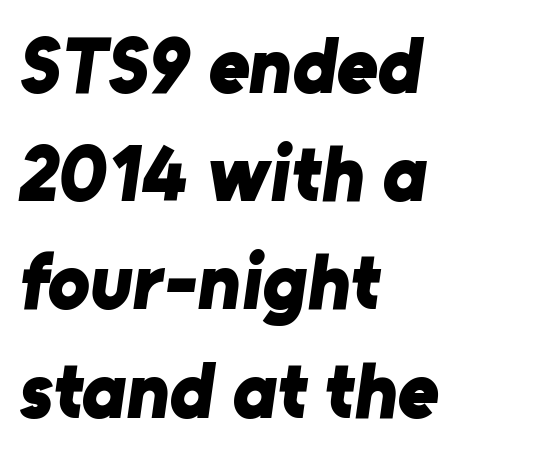
{"serif": "no", "bold": "yes", "weight": "bold", "width": "normal", "stroke_contrast": "low", "x_height": "medium", "monospaced": "no", "underline": "no", "align": "left", "line_spacing": "normal", "line_spacing_ratio": 1.37, "letter_spacing": "normal", "letter_spacing_em": 0.0, "glyph_px": 79}
